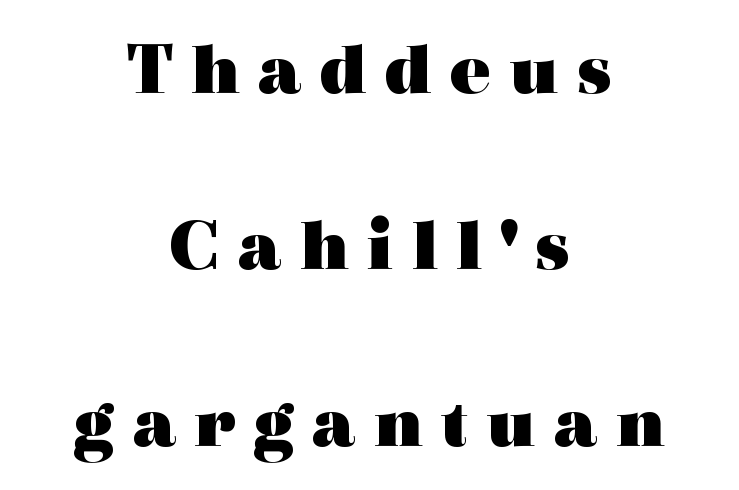
The image shows 77 px heavy, wide serif type, upright; set centered, loose line spacing (2.29x), unusually wide letter spacing (+0.22 em), not underlined; a medium x-height.
